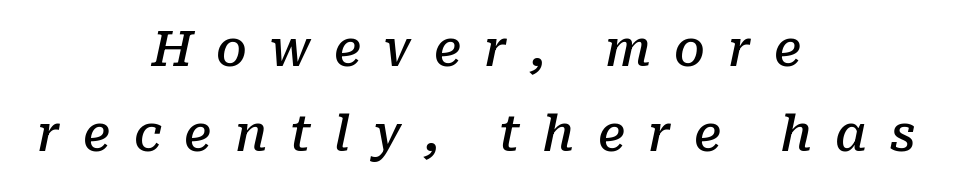
{"serif": "yes", "italic": "yes", "lean": "right", "slant_degrees": 10, "bold": "semi", "weight": "semibold", "width": "normal", "stroke_contrast": "low", "x_height": "medium", "monospaced": "no", "underline": "no", "align": "center", "line_spacing_ratio": 1.74, "letter_spacing": "wide", "letter_spacing_em": 0.47, "glyph_px": 49}
